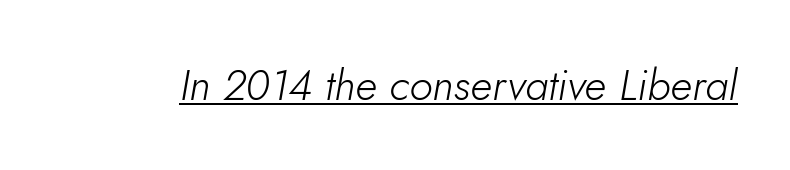
{"italic": "yes", "lean": "right", "slant_degrees": 5, "bold": "no", "weight": "light", "width": "normal", "stroke_contrast": "low", "x_height": "small", "monospaced": "no", "underline": "yes", "letter_spacing": "normal", "letter_spacing_em": 0.0, "glyph_px": 43}
